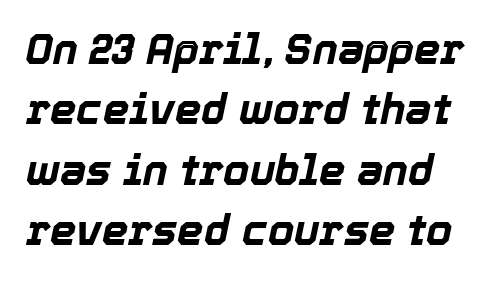
These lines sit exactly where default settings would place them. Bold? Absolutely — the strokes are thick and heavy. You could not count columns in this text — the font is proportionally spaced. Students, note that the glyphs here touch the page at normal intervals. Nobody drew a line under any word here.
